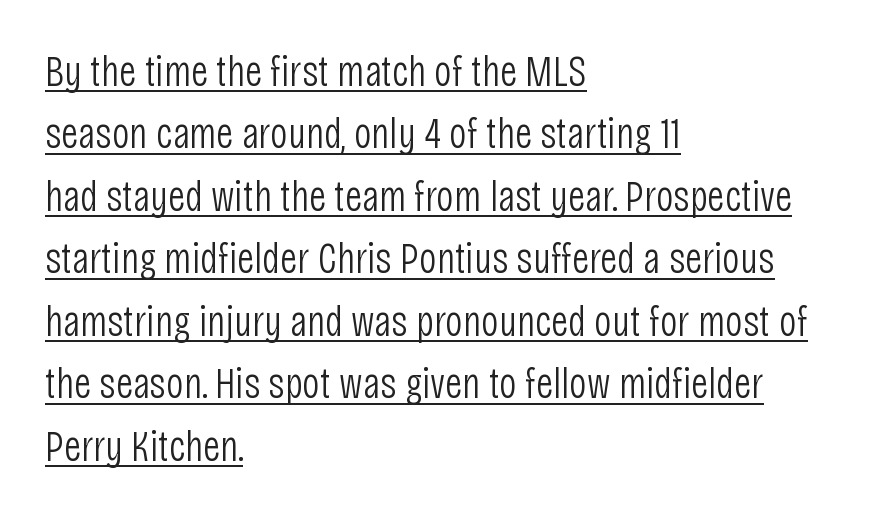
Q: Is the text bold? A: No.
Q: Is the text italic (slanted)? A: No, it is upright.
Q: Is the typeface a serif or a sans-serif typeface? A: Sans-serif.
Q: Is the text underlined? A: Yes.
Q: How is the paragraph aligned? A: Left-aligned.
Q: Is the spacing between letters normal or unusually wide? A: Normal.
Q: Is the spacing between lines tight, normal or loose? A: Normal.
Q: Width (condensed, normal, or wide)? A: Condensed.
Q: Stroke contrast? A: Low.
Q: x-height? A: Large.
Q: Monospaced? A: No.
